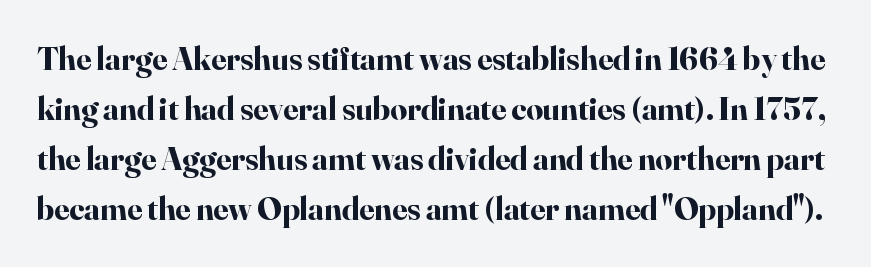
Is this a fixed-width face? No — the glyphs have proportional, varying widths. A clean baseline with only descenders dipping below it. Thick stems and heavy bowls — unmistakably bold. The lines sit at an ordinary, default distance from one another. Posture: upright roman.
